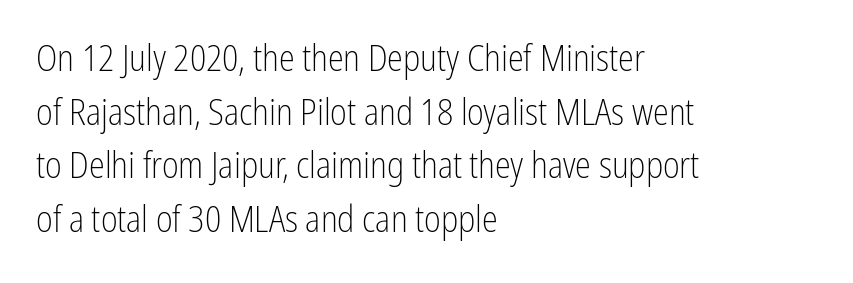
The image shows 36 px light, condensed sans-serif type, upright; set left-aligned, normal line spacing (1.49x), normal letter spacing, not underlined; low stroke contrast and a medium x-height.
